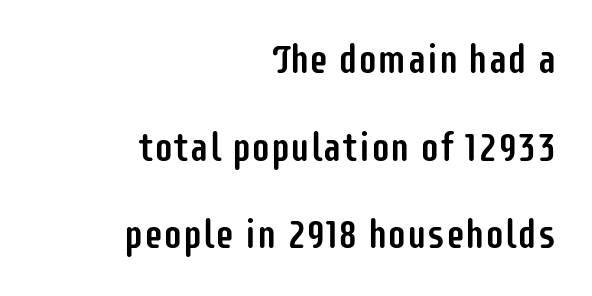
{"serif": "no", "italic": "no", "width": "condensed", "stroke_contrast": "low", "x_height": "large", "monospaced": "no", "underline": "no", "align": "right", "line_spacing": "loose", "line_spacing_ratio": 2.25, "letter_spacing": "normal", "letter_spacing_em": 0.0, "glyph_px": 39}
